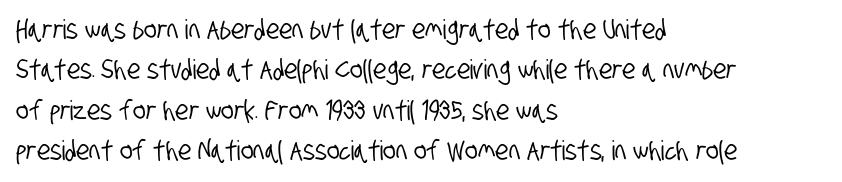
Q: Is the text underlined? A: No.
Q: How is the paragraph aligned? A: Left-aligned.
Q: Is the spacing between letters normal or unusually wide? A: Normal.
Q: Is the spacing between lines tight, normal or loose? A: Normal.
